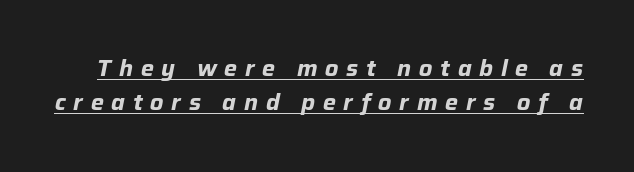
{"italic": "yes", "lean": "right", "slant_degrees": 12, "bold": "yes", "underline": "yes", "line_spacing": "normal", "line_spacing_ratio": 1.55, "letter_spacing": "wide", "letter_spacing_em": 0.35, "glyph_px": 22}
